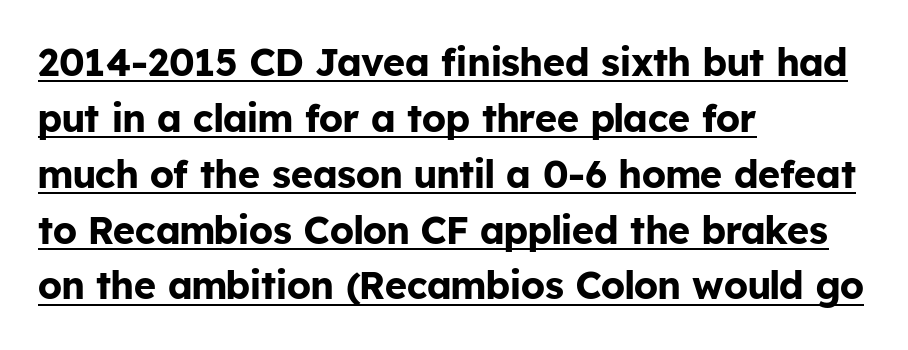
Q: Is the text bold? A: Yes.
Q: Is the text italic (slanted)? A: No, it is upright.
Q: Is the typeface a serif or a sans-serif typeface? A: Sans-serif.
Q: Is the text underlined? A: Yes.
Q: How is the paragraph aligned? A: Left-aligned.
Q: Is the spacing between letters normal or unusually wide? A: Normal.
Q: Is the spacing between lines tight, normal or loose? A: Normal.
Q: Width (condensed, normal, or wide)? A: Normal.
Q: Stroke contrast? A: Low.
Q: x-height? A: Medium.
Q: Monospaced? A: No.
